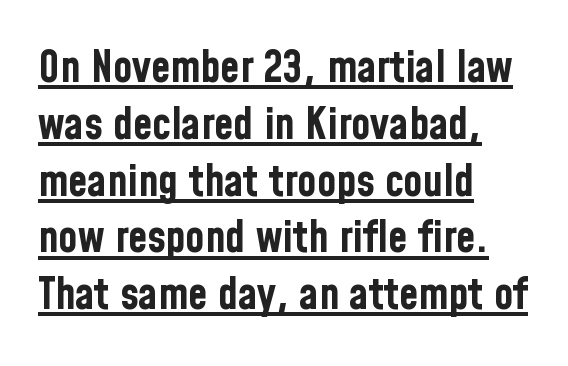
{"serif": "no", "italic": "no", "bold": "yes", "weight": "bold", "width": "condensed", "stroke_contrast": "low", "x_height": "medium", "monospaced": "no", "underline": "yes", "align": "left", "line_spacing": "normal", "line_spacing_ratio": 1.29, "letter_spacing": "normal", "letter_spacing_em": 0.0, "glyph_px": 44}
